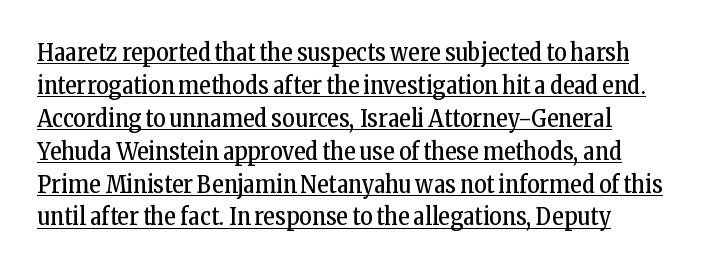
Q: Is the text bold? A: No.
Q: Is the text italic (slanted)? A: No, it is upright.
Q: Is the text underlined? A: Yes.
Q: How is the paragraph aligned? A: Left-aligned.
Q: Is the spacing between letters normal or unusually wide? A: Normal.
Q: Is the spacing between lines tight, normal or loose? A: Normal.
